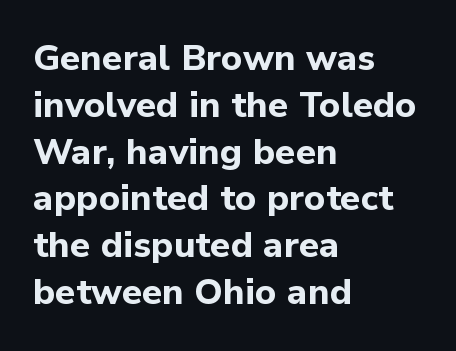
This sample uses plain, unmodified letter spacing. The paragraph shown leans on its left margin. The rendering shows plain stroke endings on the letterforms — a sans-serif design. Lines of text with bare space underneath. What weight is shown? A full bold with thick strokes. The rows are spaced the way most documents space them.
